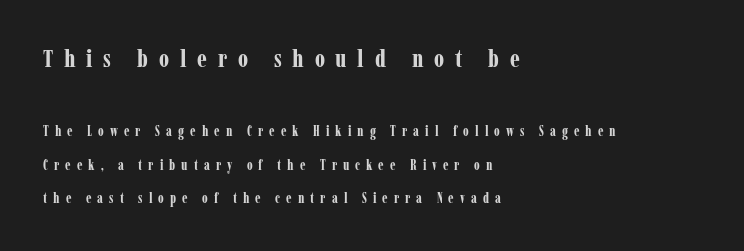
{"italic": "no", "bold": "yes", "underline": "no", "align": "left", "line_spacing": "loose", "line_spacing_ratio": 2.38, "letter_spacing": "wide", "letter_spacing_em": 0.43, "larger_block": "first", "size_ratio": 1.79, "glyph_px": 25}
